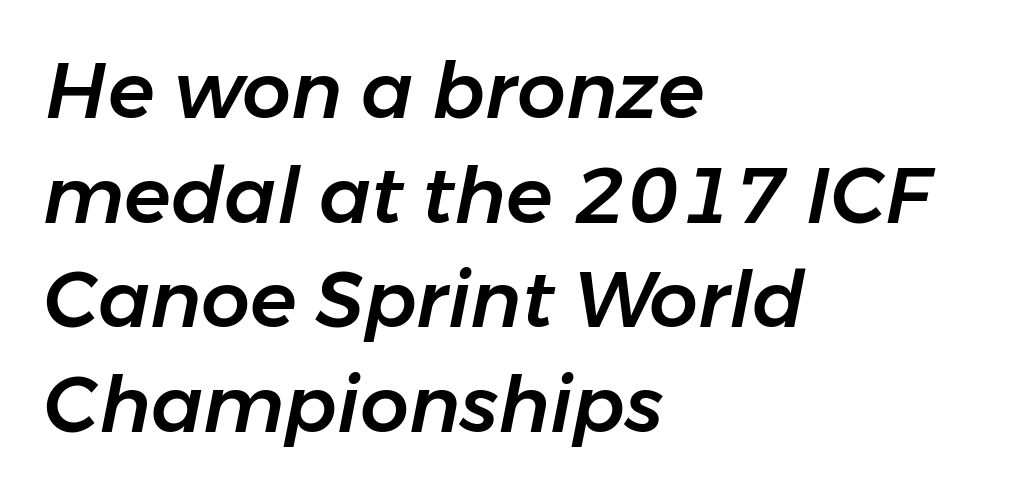
Anything drawn beneath the words? Only blank space. Caption: standard tracking, unaltered. Think of a printed novel: that variable character pitch is what you see here. Italic? Definitely — the glyphs are oblique. The space between consecutive lines is moderate. Each line starts at the same left margin while the right side varies.
